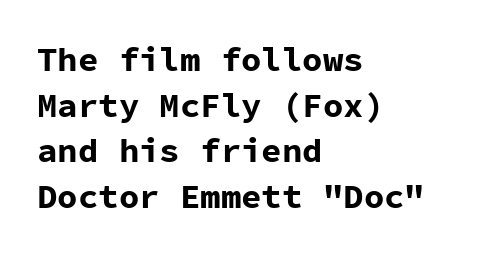
The image shows 34 px bold sans-serif type, upright, monospaced; set left-aligned, normal line spacing (1.34x), normal letter spacing, not underlined; low stroke contrast and a medium x-height.
